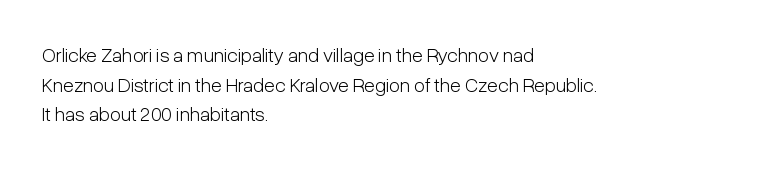
{"italic": "no", "bold": "no", "underline": "no", "align": "left", "line_spacing": "normal", "line_spacing_ratio": 1.48, "letter_spacing": "normal", "letter_spacing_em": 0.0, "glyph_px": 20}
